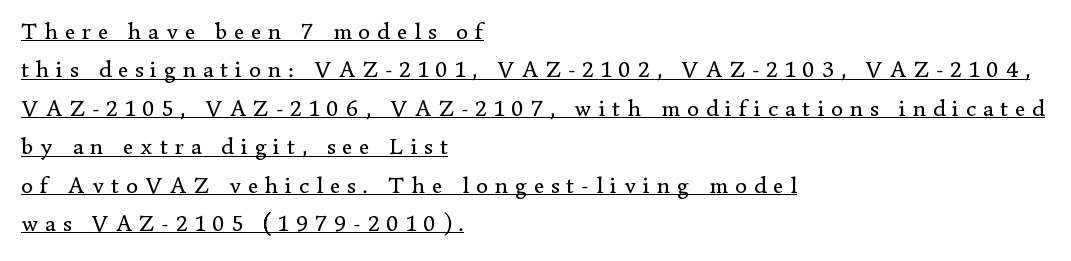
{"italic": "no", "bold": "no", "underline": "yes", "align": "left", "line_spacing": "normal", "line_spacing_ratio": 1.6, "letter_spacing": "wide", "letter_spacing_em": 0.29, "glyph_px": 24}
